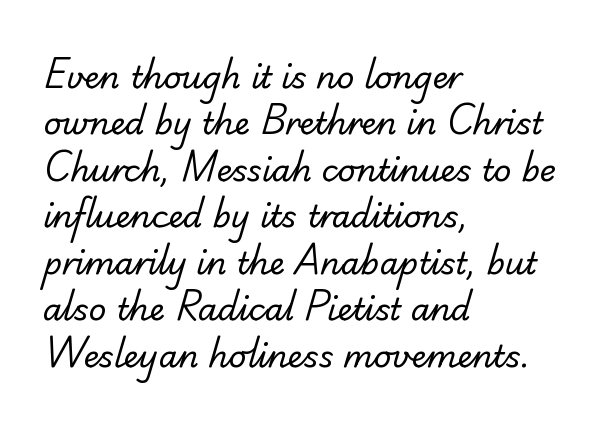
Is this a fixed-width face? No — the glyphs have proportional, varying widths. The paragraph has a hard left edge and a soft right edge. A typesetter would call this zero additional tracking. Counters stay open thanks to moderate or lighter strokes. Underline: absent.
